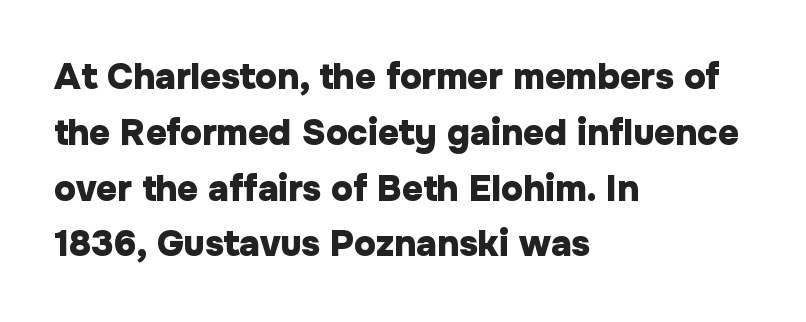
{"serif": "no", "italic": "no", "bold": "yes", "weight": "heavy", "width": "normal", "stroke_contrast": "low", "x_height": "medium", "monospaced": "no", "underline": "no", "align": "left", "line_spacing": "normal", "line_spacing_ratio": 1.55, "letter_spacing": "normal", "letter_spacing_em": 0.0, "glyph_px": 36}
